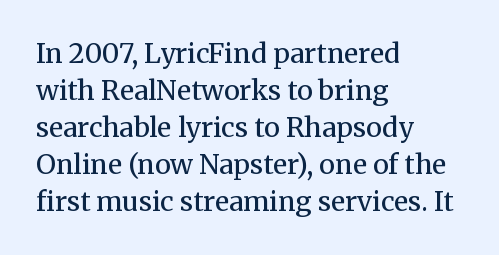
{"italic": "no", "bold": "no", "underline": "no", "align": "left", "line_spacing": "normal", "line_spacing_ratio": 1.37, "letter_spacing": "normal", "letter_spacing_em": 0.0, "glyph_px": 27}
